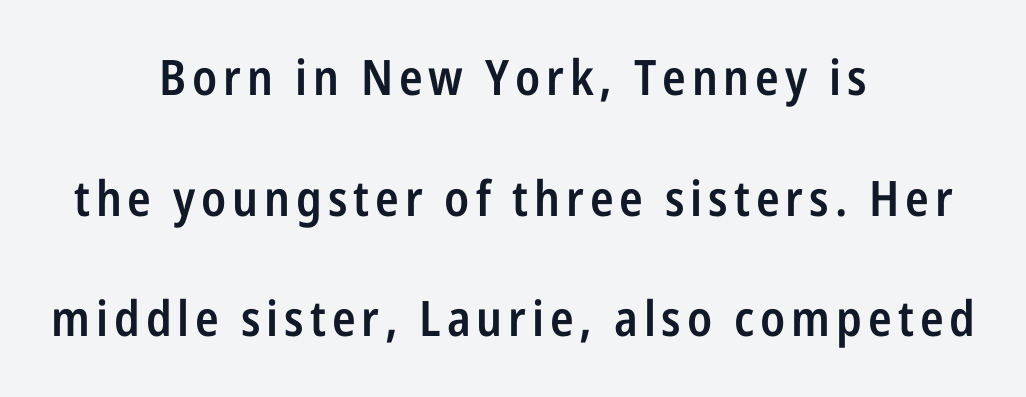
You can tell it's not italic because the verticals are truly vertical. Lines of text with bare space underneath. Bold? Not quite — semibold, heavier than regular but stopping short. The rendering uses a large line-height, opening up the rows.
